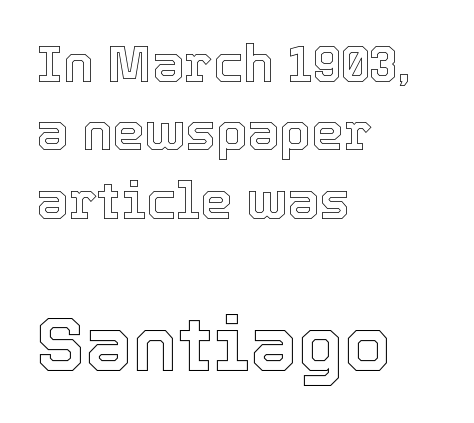
The image shows 76 px text type, upright; set left-aligned, normal line spacing (1.34x), normal letter spacing, not underlined; the second (bottom) block is 1.49x larger; a medium x-height.
